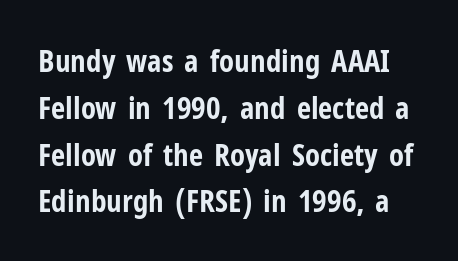
{"serif": "no", "italic": "no", "bold": "yes", "weight": "bold", "width": "condensed", "stroke_contrast": "low", "x_height": "medium", "monospaced": "no", "underline": "no", "line_spacing": "normal", "line_spacing_ratio": 1.51, "letter_spacing": "normal", "letter_spacing_em": 0.0, "glyph_px": 31}
